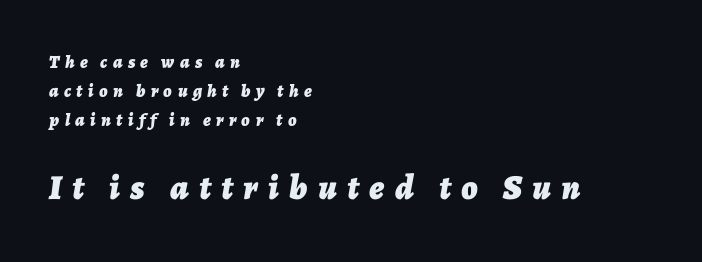
This sample is left-justified, so line endings fall wherever the words run out. A student would notice the bottom passage is typeset larger than what precedes it. A normal amount of white space separates one row of letters from the next. Any mark beneath the type? The region is blank. You could not count columns in this text — the font is proportionally spaced. It's the slanting kind of type.
